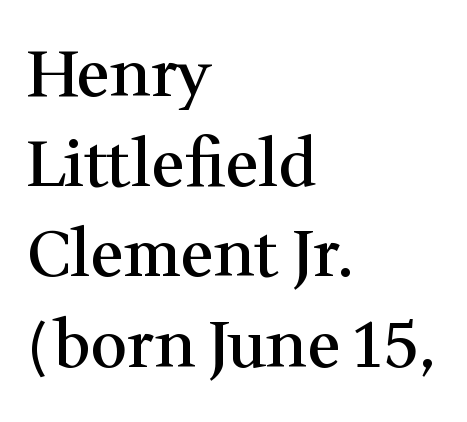
The image shows 64 px semibold serif type, upright; set left-aligned, normal line spacing (1.41x), normal letter spacing, not underlined; medium stroke contrast and a medium x-height.
